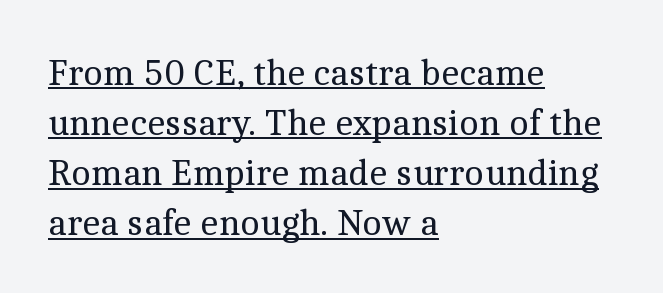
{"serif": "yes", "italic": "no", "bold": "no", "weight": "regular", "width": "normal", "x_height": "medium", "monospaced": "no", "underline": "yes", "align": "left", "line_spacing": "normal", "line_spacing_ratio": 1.32, "letter_spacing": "normal", "letter_spacing_em": 0.0, "glyph_px": 38}
